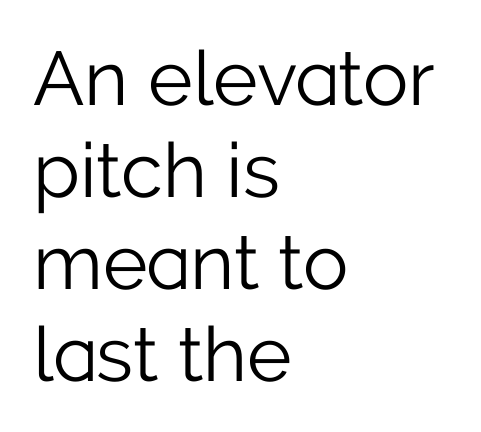
Q: Is the text bold? A: No.
Q: Is the text italic (slanted)? A: No, it is upright.
Q: Is the typeface a serif or a sans-serif typeface? A: Sans-serif.
Q: Is the text underlined? A: No.
Q: How is the paragraph aligned? A: Left-aligned.
Q: Is the spacing between letters normal or unusually wide? A: Normal.
Q: Width (condensed, normal, or wide)? A: Normal.
Q: Stroke contrast? A: Low.
Q: x-height? A: Medium.
Q: Monospaced? A: No.
